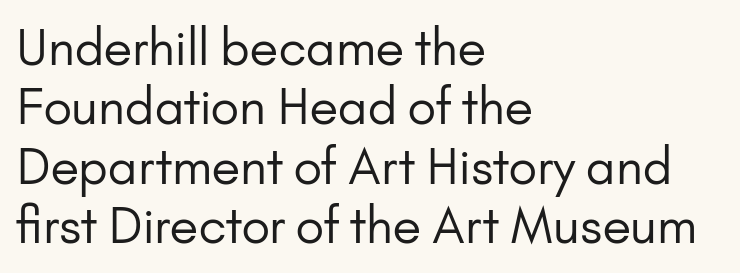
Q: Is the text bold? A: No.
Q: Is the text italic (slanted)? A: No, it is upright.
Q: Is the typeface a serif or a sans-serif typeface? A: Sans-serif.
Q: Is the text underlined? A: No.
Q: How is the paragraph aligned? A: Left-aligned.
Q: Is the spacing between letters normal or unusually wide? A: Normal.
Q: Width (condensed, normal, or wide)? A: Normal.
Q: Stroke contrast? A: Low.
Q: x-height? A: Small.
Q: Monospaced? A: No.
